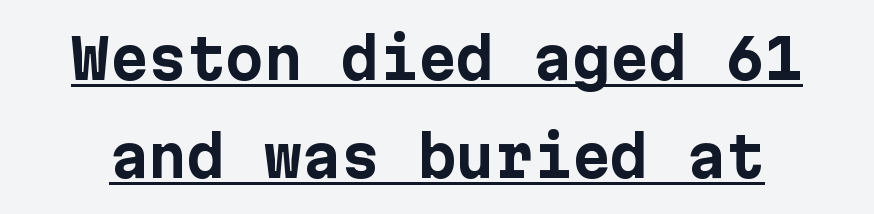
{"serif": "no", "italic": "no", "bold": "yes", "weight": "bold", "width": "normal", "stroke_contrast": "low", "x_height": "medium", "underline": "yes", "line_spacing_ratio": 1.78, "letter_spacing": "normal", "letter_spacing_em": 0.0, "glyph_px": 55}
